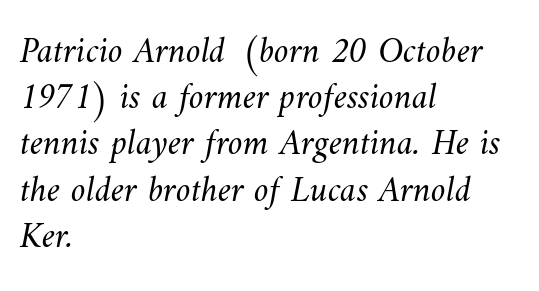
The passage shown is typed in a proportional face where columns would drift. Does extra space separate the letters? No, they use regular spacing. The passage shown stacks its lines at a standard gap. Alignment: flush left.
